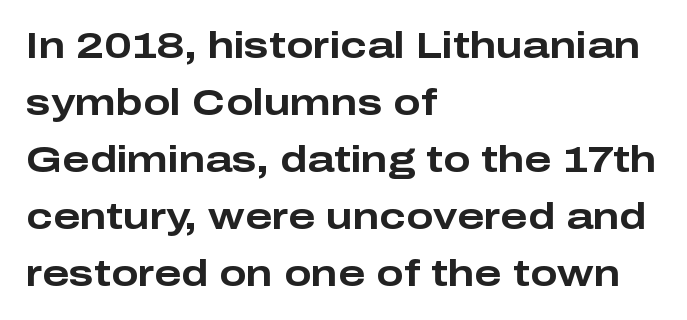
{"serif": "no", "italic": "no", "bold": "yes", "weight": "bold", "width": "wide", "stroke_contrast": "low", "x_height": "medium", "monospaced": "no", "underline": "no", "align": "left", "line_spacing": "normal", "line_spacing_ratio": 1.58, "letter_spacing": "normal", "letter_spacing_em": 0.0, "glyph_px": 36}
